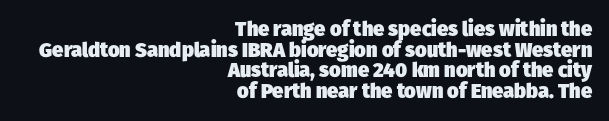
Q: Is the text bold? A: Yes.
Q: Is the text underlined? A: No.
Q: How is the paragraph aligned? A: Right-aligned.
Q: Is the spacing between letters normal or unusually wide? A: Normal.
Q: Is the spacing between lines tight, normal or loose? A: Tight.
